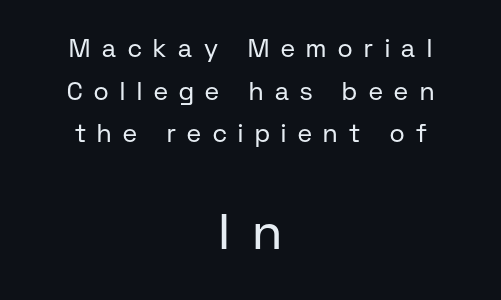
Q: Is the text bold? A: No.
Q: Is the text italic (slanted)? A: No, it is upright.
Q: Is the typeface a serif or a sans-serif typeface? A: Sans-serif.
Q: Is the text underlined? A: No.
Q: How is the paragraph aligned? A: Centered.
Q: Is the spacing between letters normal or unusually wide? A: Unusually wide.
Q: Which block of text is set in a larger size, the first (top) or the second (bottom)? A: The second (bottom) one.
Q: Width (condensed, normal, or wide)? A: Normal.
Q: Stroke contrast? A: Low.
Q: x-height? A: Medium.
Q: Monospaced? A: No.
